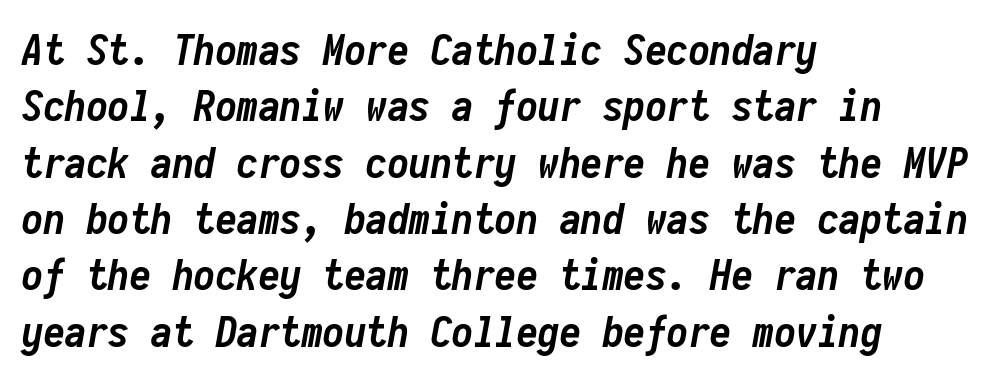
Q: Is the text bold? A: Yes.
Q: Is the text italic (slanted)? A: Yes, it leans right by about 10 degrees.
Q: Is the text underlined? A: No.
Q: How is the paragraph aligned? A: Left-aligned.
Q: Is the spacing between letters normal or unusually wide? A: Normal.
Q: Is the spacing between lines tight, normal or loose? A: Normal.
Q: Width (condensed, normal, or wide)? A: Condensed.
Q: Stroke contrast? A: Low.
Q: x-height? A: Medium.
Q: Monospaced? A: Yes.
